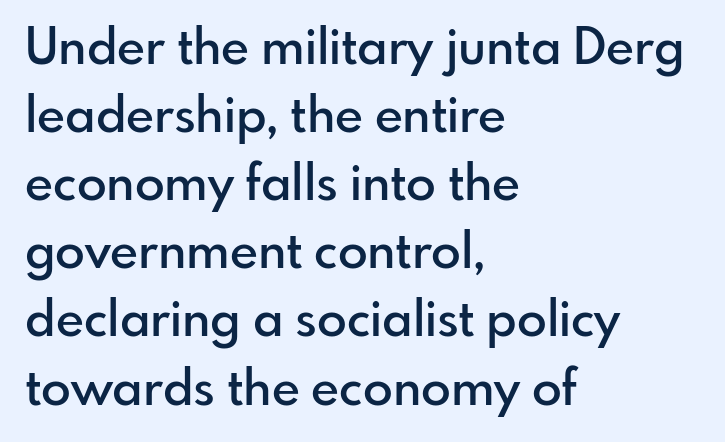
The image shows 49 px semibold sans-serif type, upright; set left-aligned, normal line spacing (1.39x), normal letter spacing, not underlined; low stroke contrast and a small x-height.
